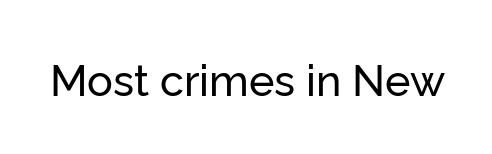
The image shows 43 px sans-serif type, upright; set normal letter spacing, not underlined; low stroke contrast and a medium x-height.
